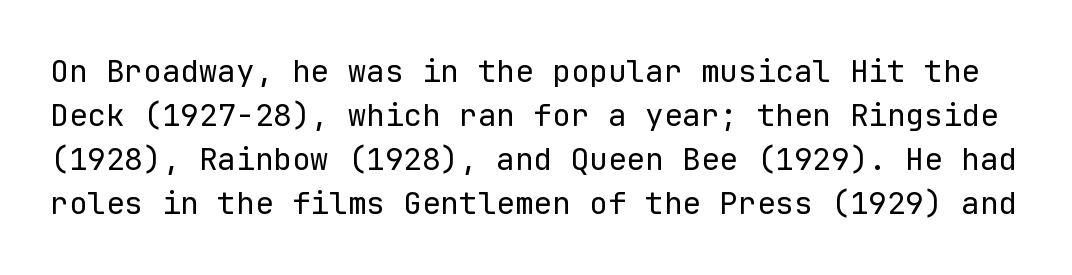
{"serif": "no", "italic": "no", "bold": "no", "weight": "regular", "width": "normal", "stroke_contrast": "low", "x_height": "medium", "monospaced": "yes", "underline": "no", "line_spacing": "normal", "line_spacing_ratio": 1.42, "letter_spacing": "normal", "letter_spacing_em": 0.0, "glyph_px": 31}
